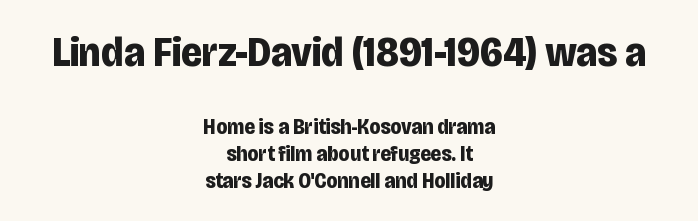
The axis of the letterforms is exactly vertical. Spacing between characters is what you'd get straight out of the box. Does the weight exceed regular? Yes, all the way to bold. The zone under the glyphs is completely vacant. The typesetter chose a symmetrical, centered arrangement here.
